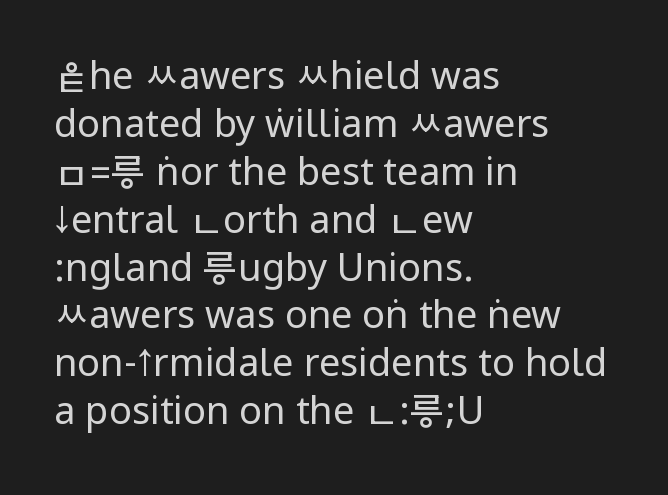
{"serif": "no", "italic": "no", "bold": "no", "weight": "regular", "width": "condensed", "stroke_contrast": "low", "underline": "no", "align": "left", "line_spacing": "normal", "line_spacing_ratio": 1.26, "letter_spacing": "normal", "letter_spacing_em": 0.0, "glyph_px": 38}
